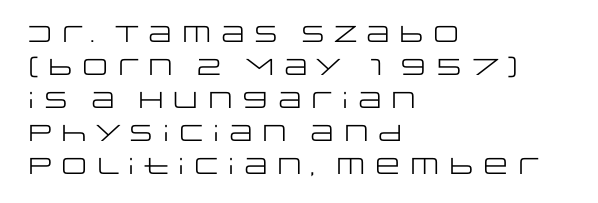
{"italic": "no", "bold": "no", "underline": "no", "align": "left", "line_spacing": "normal", "line_spacing_ratio": 1.44, "letter_spacing": "normal", "letter_spacing_em": 0.0, "glyph_px": 23}
